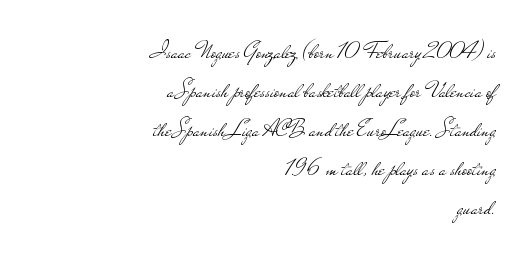
Q: Is the text bold? A: No.
Q: Is the text italic (slanted)? A: Yes.
Q: Is the text underlined? A: No.
Q: How is the paragraph aligned? A: Right-aligned.
Q: Is the spacing between letters normal or unusually wide? A: Normal.
Q: Is the spacing between lines tight, normal or loose? A: Normal.
